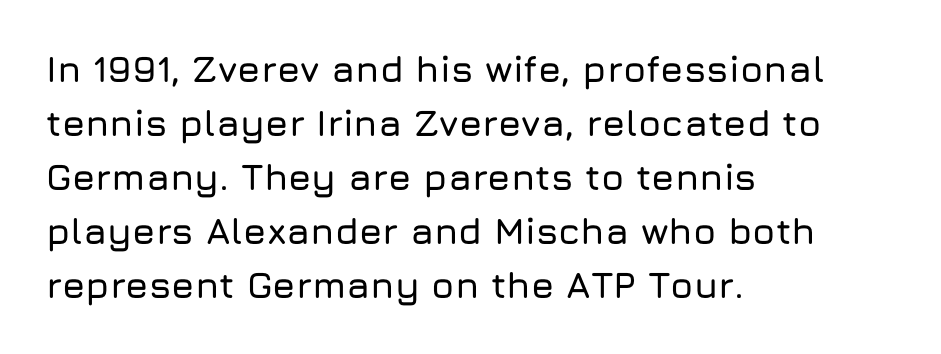
These lines are composed in type without serifs. Decoration check: the copy has no underline. Which margin do the lines hug? The left one — the right edge is uneven. Characters remain perfectly vertical along every line.
